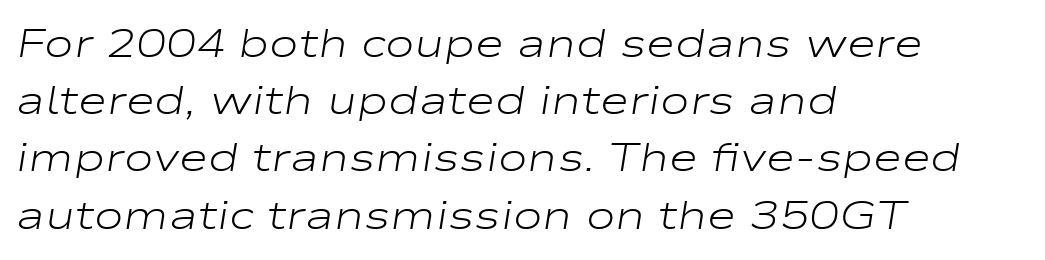
The image shows 40 px light, wide type, italic (leaning right); set left-aligned, normal line spacing (1.43x), normal letter spacing, not underlined; low stroke contrast and a medium x-height.
